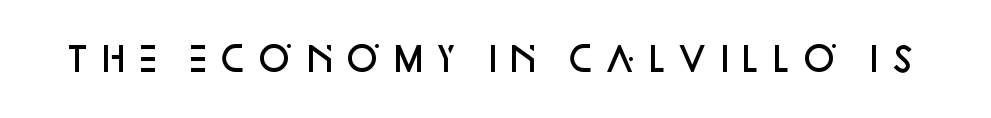
Are there feet on the stems? There aren't — it's a sans. Underline: absent. If you drew a line through each stem, it would be perfectly vertical. Proportional: the letters do not fall into vertical columns. Emphasis by weight is partial: semibold.
